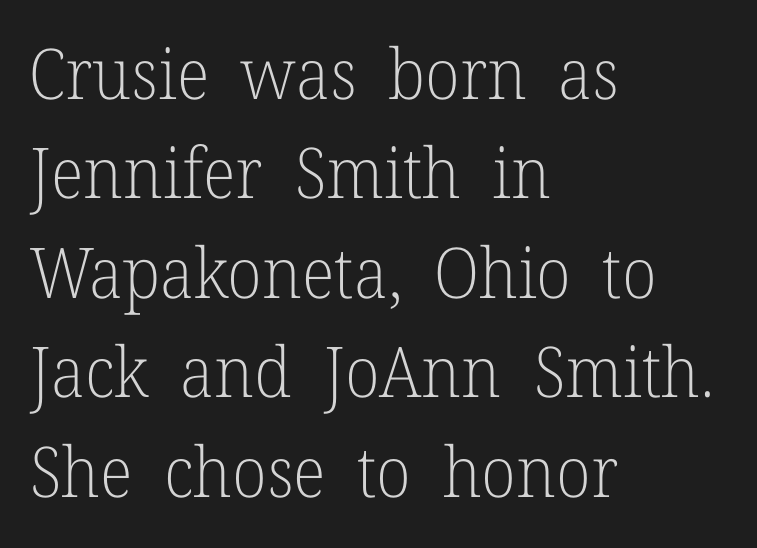
Q: Is the text bold? A: No.
Q: Is the text italic (slanted)? A: No, it is upright.
Q: Is the typeface a serif or a sans-serif typeface? A: Serif.
Q: Is the text underlined? A: No.
Q: How is the paragraph aligned? A: Left-aligned.
Q: Is the spacing between letters normal or unusually wide? A: Normal.
Q: Is the spacing between lines tight, normal or loose? A: Normal.
Q: Width (condensed, normal, or wide)? A: Normal.
Q: Stroke contrast? A: Low.
Q: x-height? A: Medium.
Q: Monospaced? A: No.
